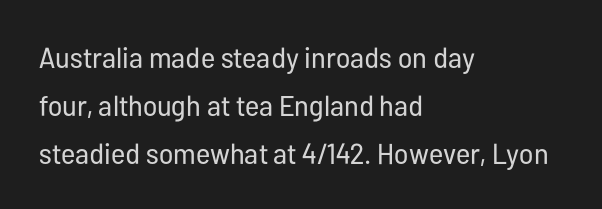
{"serif": "no", "italic": "no", "bold": "no", "weight": "regular", "width": "condensed", "stroke_contrast": "low", "x_height": "medium", "monospaced": "no", "underline": "no", "align": "left", "line_spacing": "normal", "line_spacing_ratio": 1.65, "letter_spacing": "normal", "letter_spacing_em": 0.0, "glyph_px": 29}
